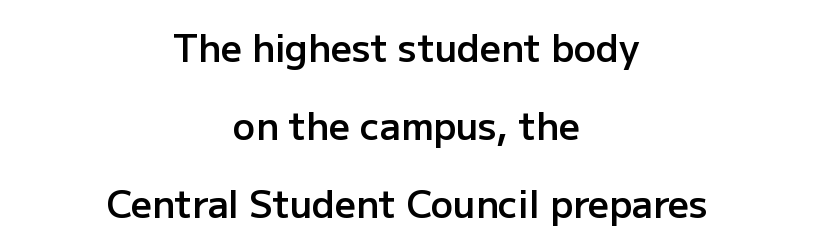
A student would call this center alignment; a typographer would say set centered. These lines are composed in type without serifs. If you drew a line through each stem, it would be perfectly vertical. The strokes are fattened partway — semibold, not bold. The zone under the glyphs is completely vacant. No extra tracking has been applied to these lines.
